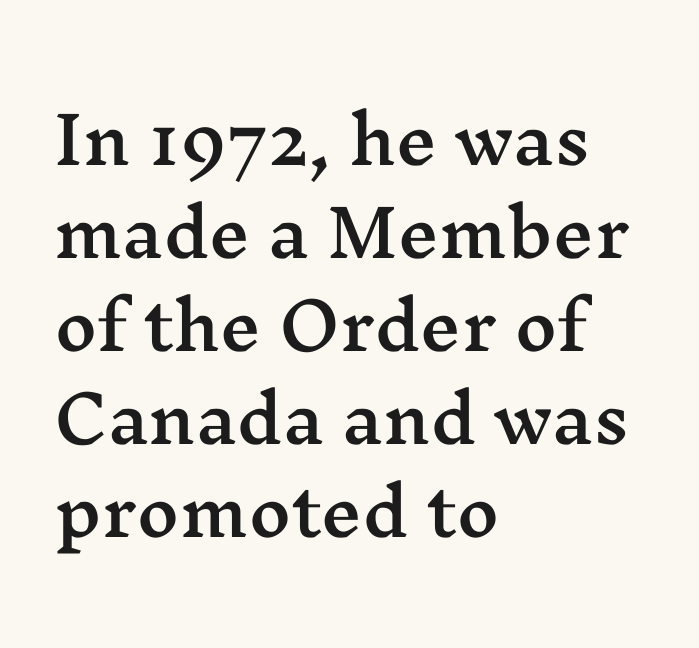
{"serif": "yes", "italic": "no", "width": "wide", "stroke_contrast": "medium", "x_height": "medium", "monospaced": "no", "underline": "no", "align": "left", "line_spacing": "normal", "line_spacing_ratio": 1.43, "letter_spacing": "normal", "letter_spacing_em": 0.0, "glyph_px": 65}
